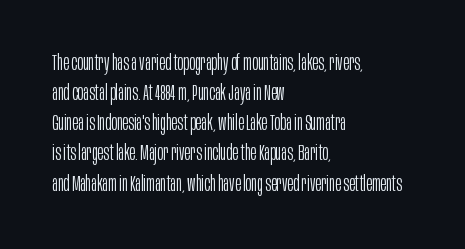
The image shows 22 px text type, upright; set left-aligned, normal line spacing (1.37x), normal letter spacing, not underlined.
